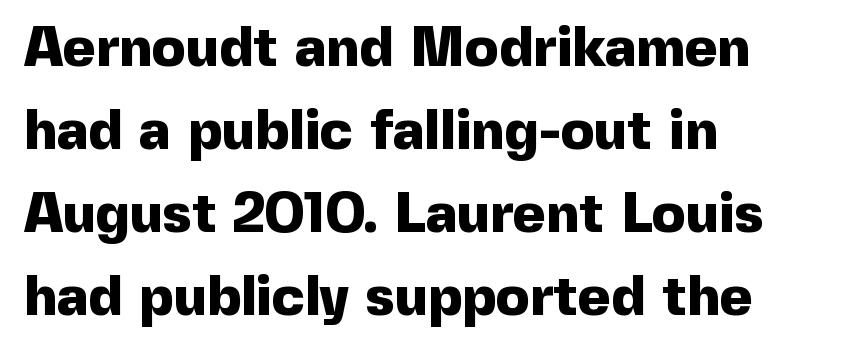
A typesetter would call this leading conventional body-copy spacing. Horizontally, the lines are justified to the leading edge only. The letters advance in unequal steps, a hallmark of proportional type. This sample uses a sans-serif face. The font is running at its bold setting.
